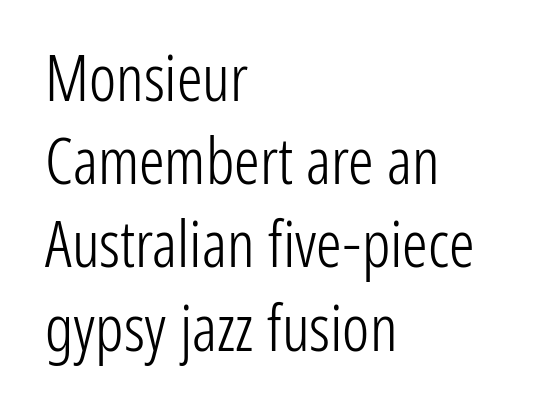
Students, note that the glyphs here touch the page at normal intervals. Varying glyph widths throughout — classic text-font behaviour. If you drew a line through each stem, it would be perfectly vertical. Evenly set lines give the paragraph a standard silhouette. Summary of weight: not heavy and not bold. Honestly, there is no underline to notice here at all.
